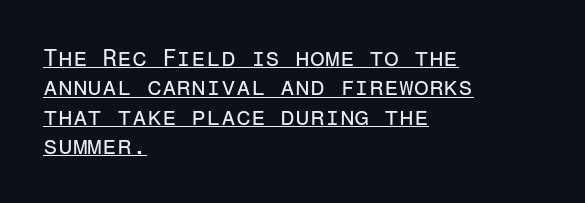
Q: Is the text bold? A: No.
Q: Is the text italic (slanted)? A: No, it is upright.
Q: Is the text underlined? A: Yes.
Q: How is the paragraph aligned? A: Left-aligned.
Q: Is the spacing between letters normal or unusually wide? A: Normal.
